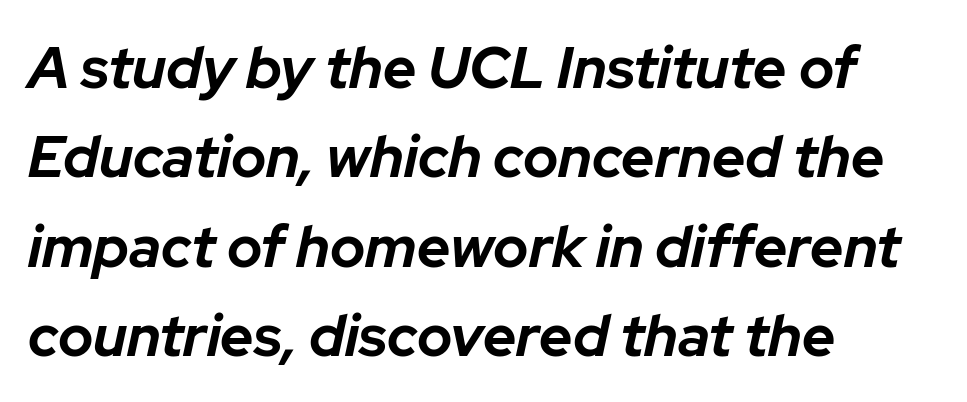
Q: Is the text bold? A: Yes.
Q: Is the text italic (slanted)? A: Yes, it leans right by about 12 degrees.
Q: Is the text underlined? A: No.
Q: How is the paragraph aligned? A: Left-aligned.
Q: Is the spacing between letters normal or unusually wide? A: Normal.
Q: Is the spacing between lines tight, normal or loose? A: Normal.
Q: Width (condensed, normal, or wide)? A: Normal.
Q: Stroke contrast? A: Low.
Q: x-height? A: Medium.
Q: Monospaced? A: No.
